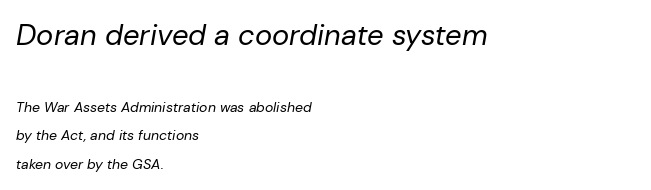
{"italic": "yes", "lean": "right", "slant_degrees": 10, "bold": "no", "weight": "regular", "width": "normal", "stroke_contrast": "low", "x_height": "medium", "monospaced": "no", "underline": "no", "align": "left", "line_spacing": "loose", "line_spacing_ratio": 2.03, "letter_spacing": "normal", "letter_spacing_em": 0.0, "larger_block": "first", "size_ratio": 2.07, "glyph_px": 29}
